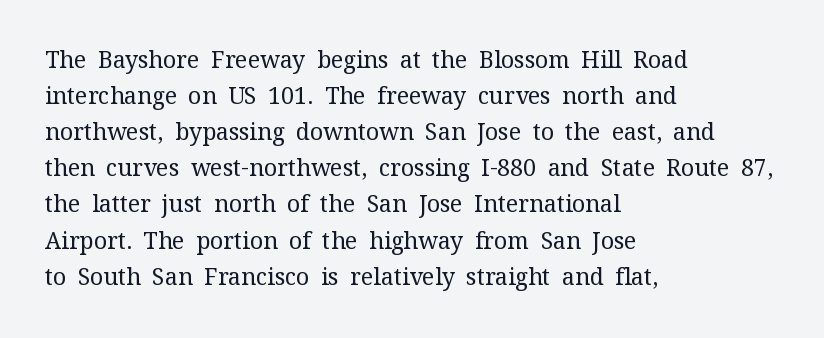
{"italic": "no", "bold": "no", "underline": "no", "align": "left", "line_spacing": "normal", "line_spacing_ratio": 1.57, "letter_spacing": "normal", "letter_spacing_em": 0.0, "glyph_px": 23}
